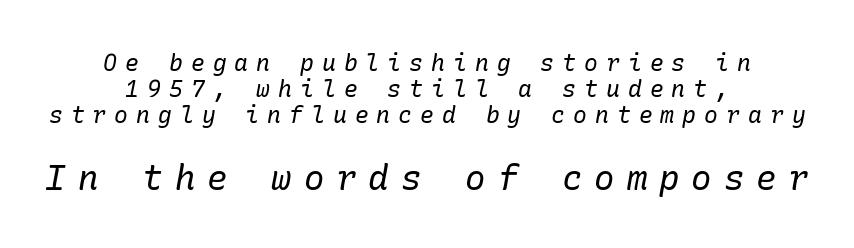
Q: Is the text bold? A: No.
Q: Is the text italic (slanted)? A: Yes, it leans right by about 10 degrees.
Q: Is the typeface a serif or a sans-serif typeface? A: Sans-serif.
Q: Is the text underlined? A: No.
Q: How is the paragraph aligned? A: Centered.
Q: Is the spacing between letters normal or unusually wide? A: Unusually wide.
Q: Is the spacing between lines tight, normal or loose? A: Tight.
Q: Which block of text is set in a larger size, the first (top) or the second (bottom)? A: The second (bottom) one.
Q: Width (condensed, normal, or wide)? A: Normal.
Q: Stroke contrast? A: Low.
Q: x-height? A: Medium.
